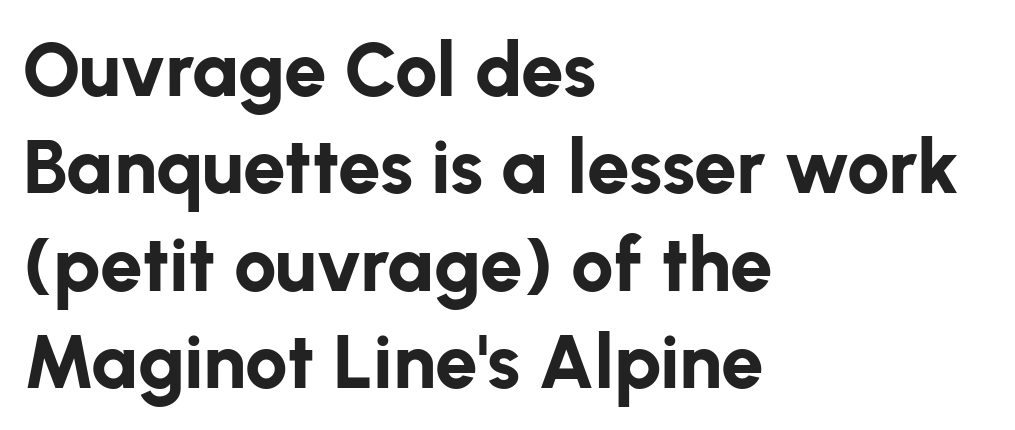
Q: Is the text bold? A: Yes.
Q: Is the text italic (slanted)? A: No, it is upright.
Q: Is the typeface a serif or a sans-serif typeface? A: Sans-serif.
Q: Is the text underlined? A: No.
Q: How is the paragraph aligned? A: Left-aligned.
Q: Is the spacing between letters normal or unusually wide? A: Normal.
Q: Is the spacing between lines tight, normal or loose? A: Normal.
Q: Width (condensed, normal, or wide)? A: Normal.
Q: Stroke contrast? A: Low.
Q: x-height? A: Medium.
Q: Monospaced? A: No.
